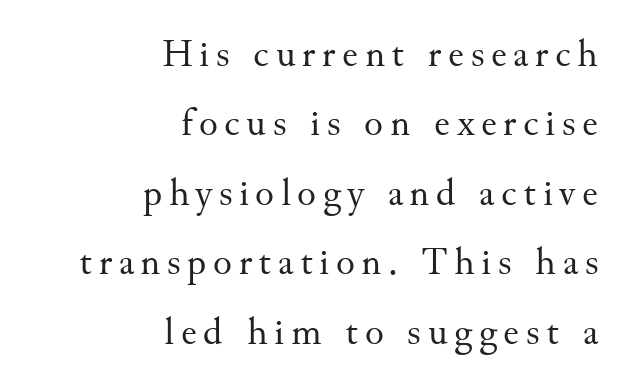
{"serif": "yes", "italic": "no", "bold": "no", "weight": "regular", "width": "normal", "stroke_contrast": "medium", "x_height": "small", "monospaced": "no", "underline": "no", "align": "right", "line_spacing_ratio": 1.78, "glyph_px": 39}
